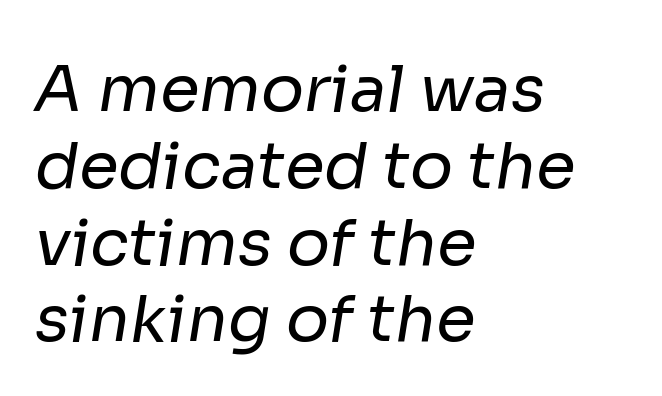
{"serif": "no", "bold": "no", "weight": "regular", "width": "normal", "stroke_contrast": "low", "x_height": "medium", "monospaced": "no", "underline": "no", "align": "left", "line_spacing_ratio": 1.2, "letter_spacing": "normal", "letter_spacing_em": 0.0, "glyph_px": 64}
